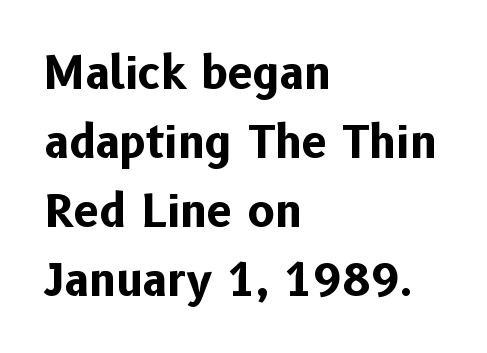
This sample uses plain, unmodified letter spacing. I'd describe the lettering as bold — thick and assertive. Examine the stroke ends and you'll find no serifs. Ascenders rise straight up at ninety degrees. One glance says typical: line gaps are just what's usual. Clear beneath every line of the passage.
